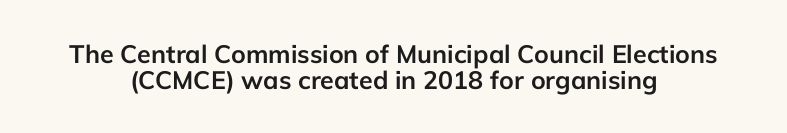
{"italic": "no", "bold": "yes", "underline": "no", "align": "center", "line_spacing": "tight", "line_spacing_ratio": 1.03, "letter_spacing": "normal", "letter_spacing_em": 0.0, "glyph_px": 25}
